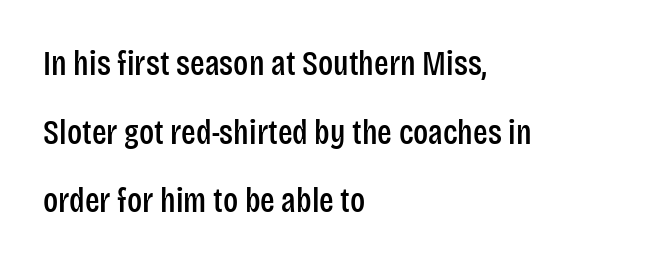
Q: Is the text italic (slanted)? A: No, it is upright.
Q: Is the typeface a serif or a sans-serif typeface? A: Sans-serif.
Q: Is the text underlined? A: No.
Q: How is the paragraph aligned? A: Left-aligned.
Q: Is the spacing between letters normal or unusually wide? A: Normal.
Q: Is the spacing between lines tight, normal or loose? A: Loose.
Q: Width (condensed, normal, or wide)? A: Condensed.
Q: Stroke contrast? A: Low.
Q: x-height? A: Large.
Q: Monospaced? A: No.
